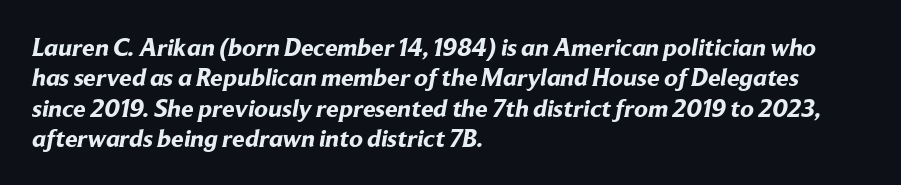
{"bold": "yes", "underline": "no", "align": "left", "line_spacing_ratio": 1.22, "letter_spacing": "normal", "letter_spacing_em": 0.0, "glyph_px": 25}
